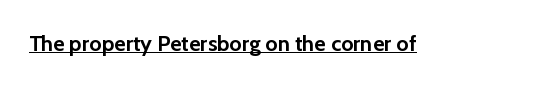
{"italic": "no", "bold": "yes", "underline": "yes", "letter_spacing": "normal", "letter_spacing_em": 0.0, "glyph_px": 22}
